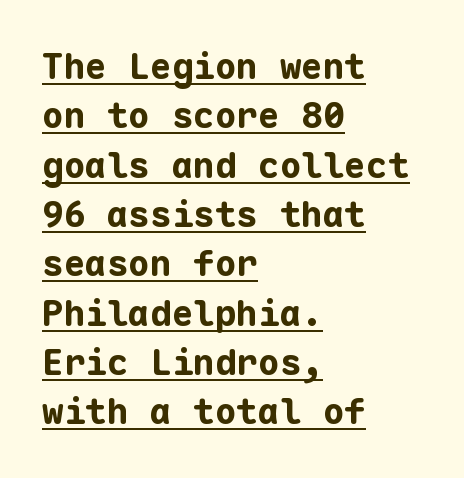
In terms of letterform style, serifs are entirely absent. Short and long lines alike share a common starting point at left. The rendering uses the underline text-decoration. Fixed-width glyphs throughout — classic coding-font behaviour.
